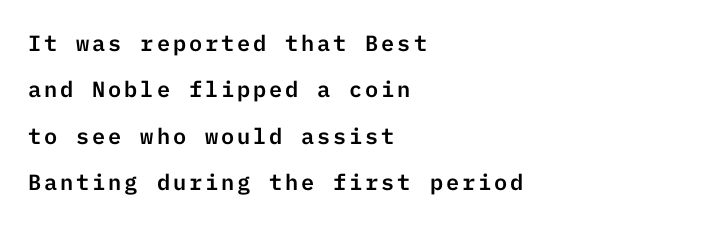
{"italic": "no", "underline": "no", "align": "left", "line_spacing": "loose", "line_spacing_ratio": 2.11, "glyph_px": 22}
